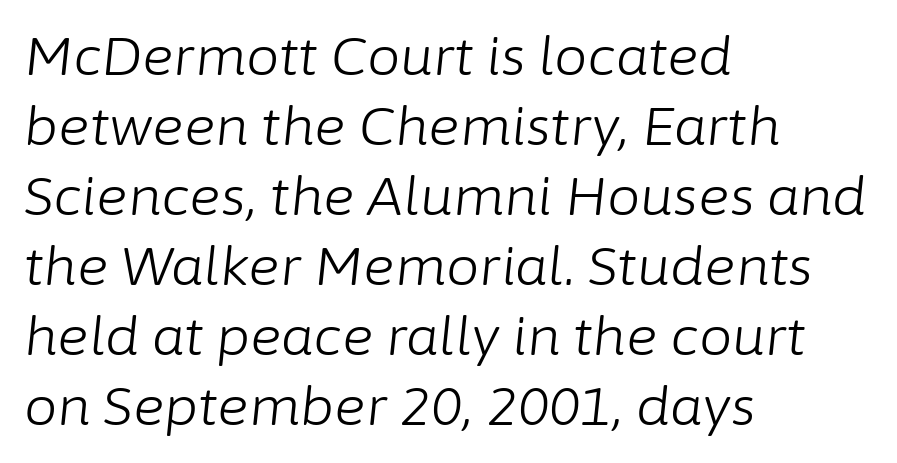
This is oblique type, the kind used for emphasis or titles. Normally led — the rows are evenly, conventionally spaced. Looks like regular typesetting: each glyph gets only the width it needs. Left-aligned paragraph, ragged on the right. The strokes are not fattened; the text isn't bold.
